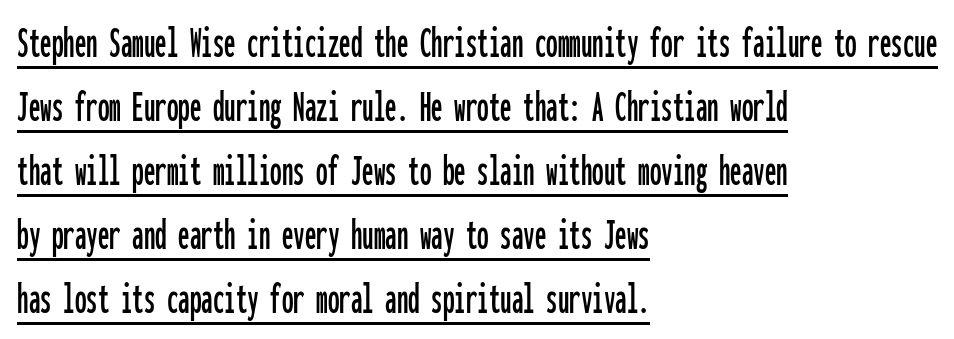
The image shows 46 px condensed sans-serif type, upright, monospaced; set left-aligned, normal line spacing (1.39x), normal letter spacing, underlined; low stroke contrast and a medium x-height.
